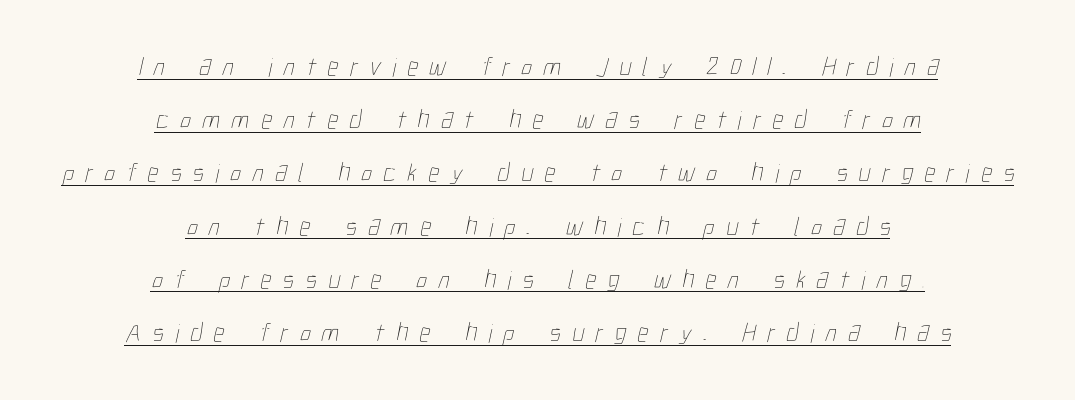
Q: Is the text bold? A: No.
Q: Is the text underlined? A: Yes.
Q: How is the paragraph aligned? A: Centered.
Q: Is the spacing between letters normal or unusually wide? A: Unusually wide.
Q: Is the spacing between lines tight, normal or loose? A: Loose.
